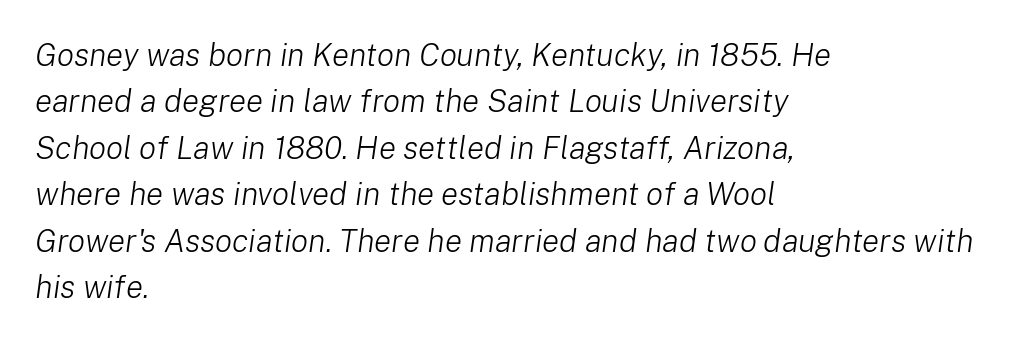
Q: Is the text bold? A: No.
Q: Is the text italic (slanted)? A: Yes, it leans right by about 8 degrees.
Q: Is the text underlined? A: No.
Q: How is the paragraph aligned? A: Left-aligned.
Q: Is the spacing between letters normal or unusually wide? A: Normal.
Q: Is the spacing between lines tight, normal or loose? A: Normal.
Q: Width (condensed, normal, or wide)? A: Normal.
Q: Stroke contrast? A: Low.
Q: x-height? A: Medium.
Q: Monospaced? A: No.
